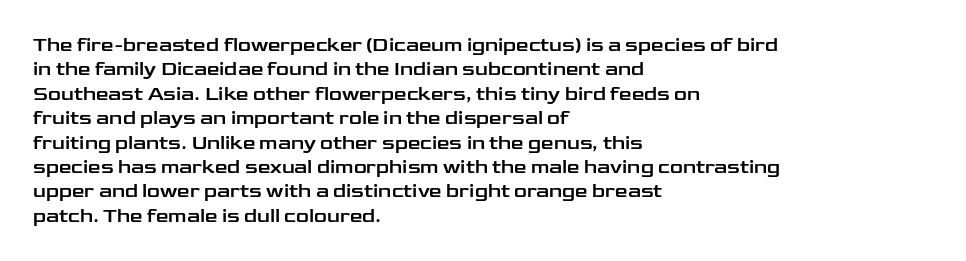
Q: Is the text italic (slanted)? A: No, it is upright.
Q: Is the text underlined? A: No.
Q: How is the paragraph aligned? A: Left-aligned.
Q: Is the spacing between letters normal or unusually wide? A: Normal.
